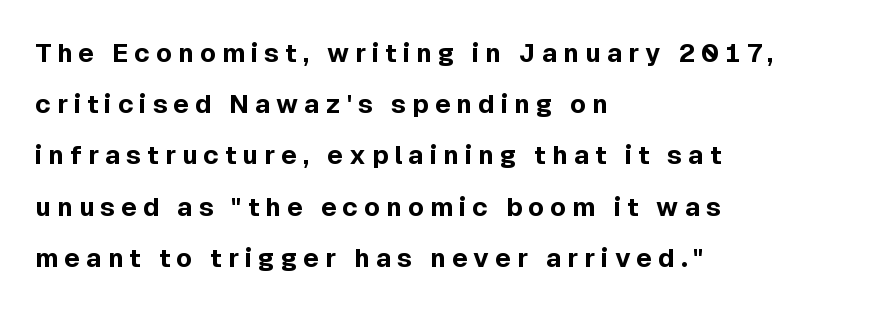
Lines of text with bare space underneath. The block of text is sparse from top to bottom, with ample space between rows. Every row of glyphs begins at an identical x-position on the left. Characters remain perfectly vertical along every line.
